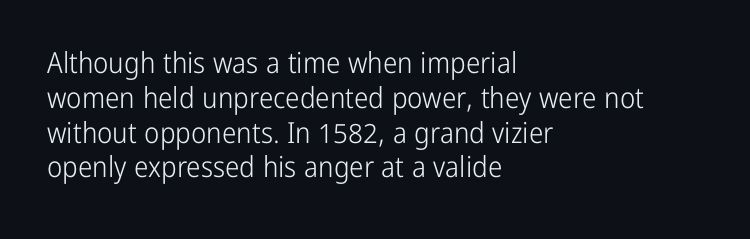
Is the stroke heavy? The answer is a plain regular-or-lighter. Clear beneath every line of the passage. A sans-serif font was chosen for this passage. Glyph-to-glyph distance matches everyday printed text. Each letter keeps its own natural width here, so spacing adapts to shape.
